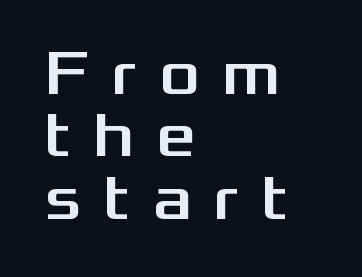
The compositor pushed each line to the left boundary. The block of text is dense from top to bottom, with scant space between rows. Examine the stroke ends and you'll find no serifs. Just letters on the line, the space beneath them empty. Here the designer chose a conventional face with non-uniform glyph widths.
